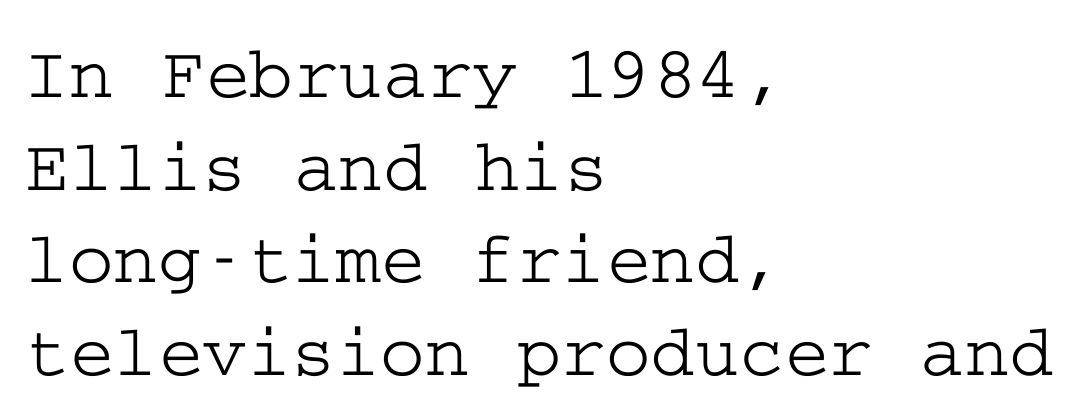
Rendered with straight, roman letterforms. The lines are quadded left. Honestly, there is no underline to notice here at all. The designer went with a serif here, giving each stem small feet. Observe the ordinary spacing: letters are neighbours, not strangers.
